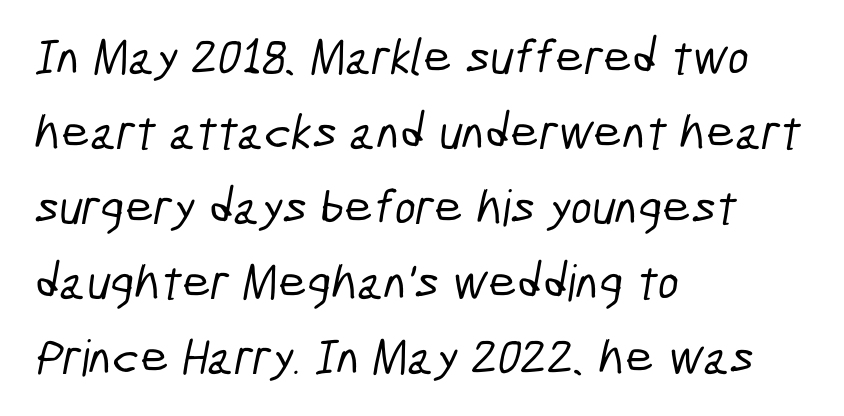
{"serif": "no", "width": "condensed", "stroke_contrast": "low", "x_height": "medium", "monospaced": "no", "underline": "no", "align": "left", "line_spacing": "normal", "line_spacing_ratio": 1.5, "letter_spacing": "normal", "letter_spacing_em": 0.0, "glyph_px": 50}
